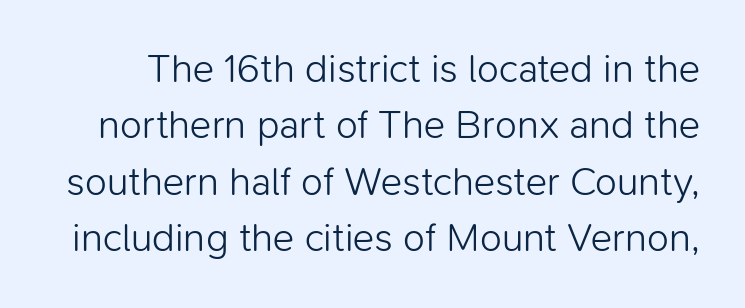
The image shows 40 px light sans-serif type, upright; set normal line spacing (1.41x), normal letter spacing, not underlined; low stroke contrast and a medium x-height.
